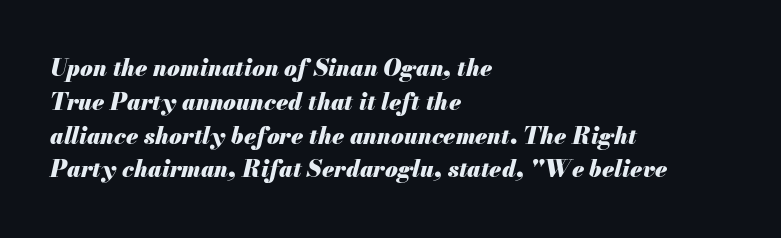
Q: Is the text bold? A: Yes.
Q: Is the text italic (slanted)? A: Yes, it leans right by about 13 degrees.
Q: Is the text underlined? A: No.
Q: How is the paragraph aligned? A: Left-aligned.
Q: Is the spacing between letters normal or unusually wide? A: Normal.
Q: Is the spacing between lines tight, normal or loose? A: Normal.
